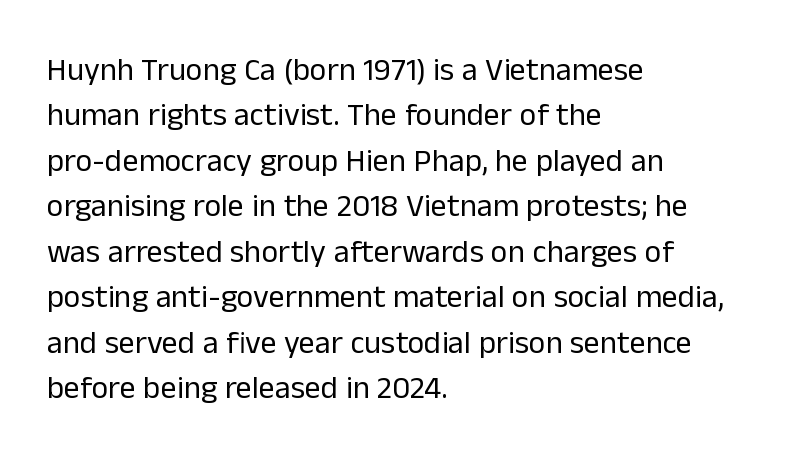
Spacing verdict: proportional, widths tailored to each character. I'd call this a sans setting — the letters go barefoot. No extra ink here — the face is not bold. This rendering uses left alignment, leaving the right contour irregular.
